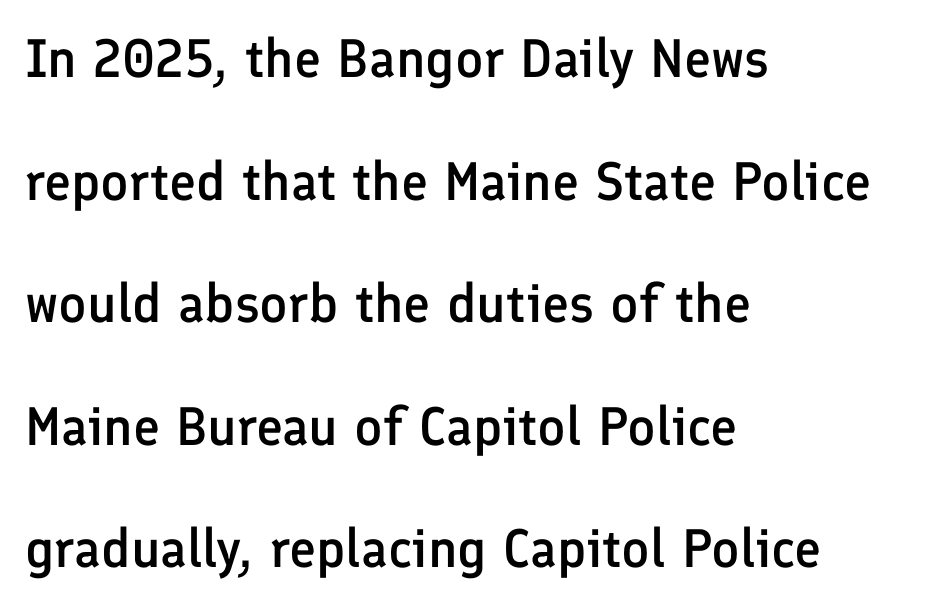
This rendering features lettering with no underline. Varying glyph widths throughout — classic text-font behaviour. Compared with an ordinary text face, these strokes are moderately heavier — a semibold. You could fit nearly another row in the gap between these rows.
